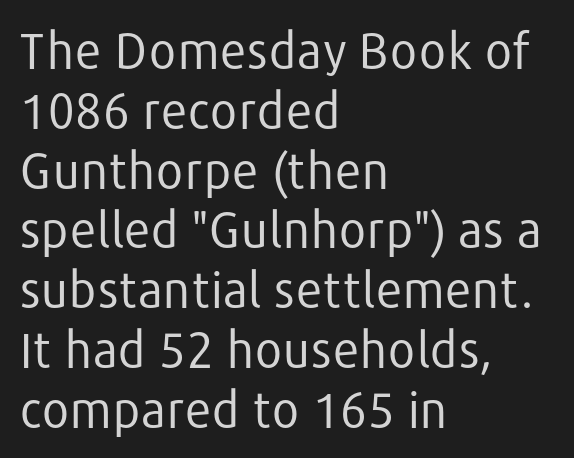
The image shows 49 px regular-weight sans-serif type, upright; set left-aligned, line spacing 1.22x, normal letter spacing, not underlined; low stroke contrast and a medium x-height.
